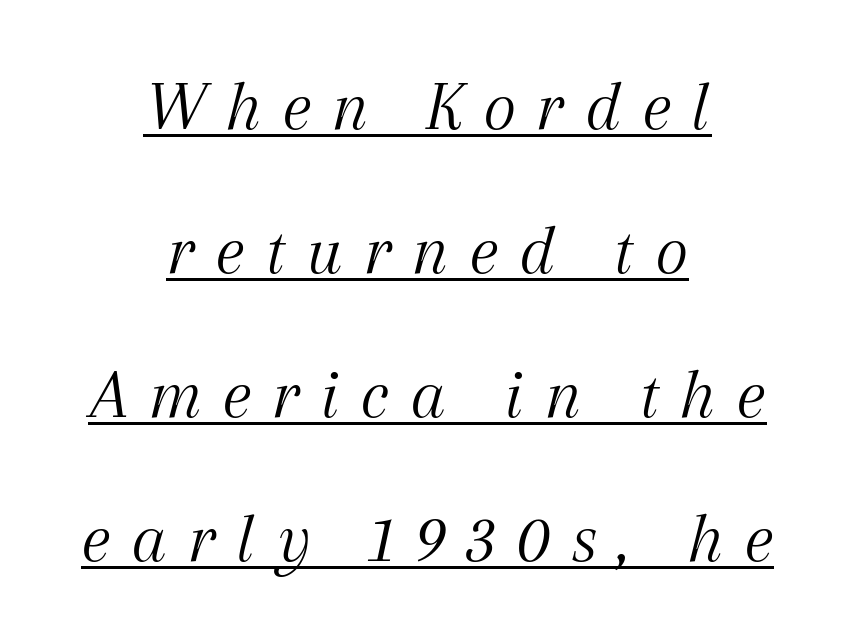
The image shows 72 px light serif type, italic (leaning right); set centered, loose line spacing (2.0x), unusually wide letter spacing (+0.27 em), underlined; medium stroke contrast and a medium x-height.
